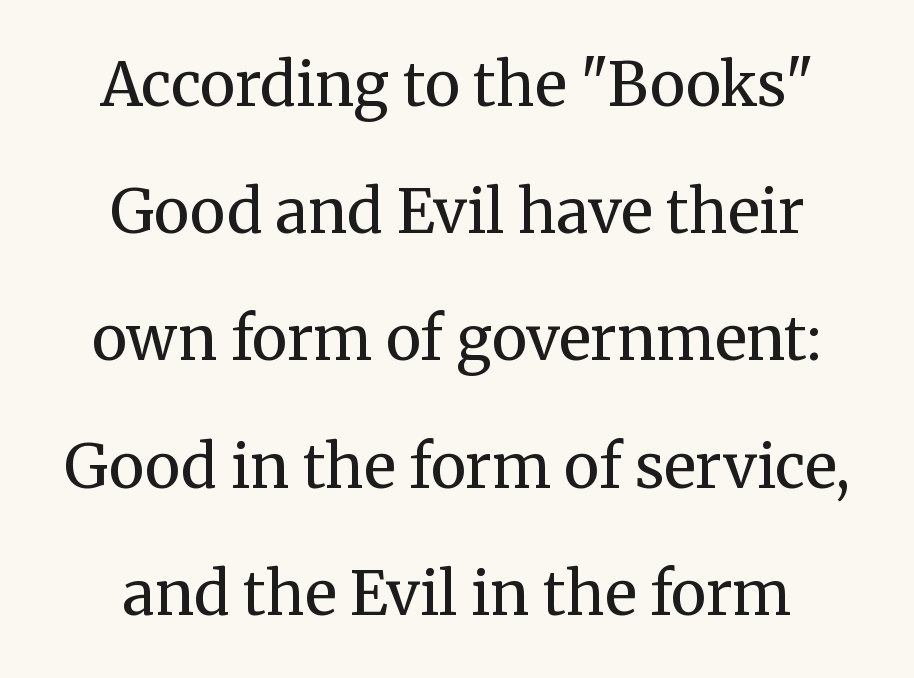
Q: Is the text bold? A: No.
Q: Is the text italic (slanted)? A: No, it is upright.
Q: Is the typeface a serif or a sans-serif typeface? A: Serif.
Q: Is the text underlined? A: No.
Q: How is the paragraph aligned? A: Centered.
Q: Is the spacing between letters normal or unusually wide? A: Normal.
Q: Is the spacing between lines tight, normal or loose? A: Loose.
Q: Width (condensed, normal, or wide)? A: Normal.
Q: Stroke contrast? A: Medium.
Q: x-height? A: Medium.
Q: Monospaced? A: No.
